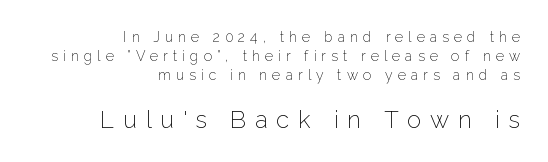
{"italic": "no", "bold": "no", "underline": "no", "align": "right", "line_spacing": "normal", "line_spacing_ratio": 1.37, "letter_spacing": "wide", "letter_spacing_em": 0.36, "larger_block": "second", "size_ratio": 1.71, "glyph_px": 24}
